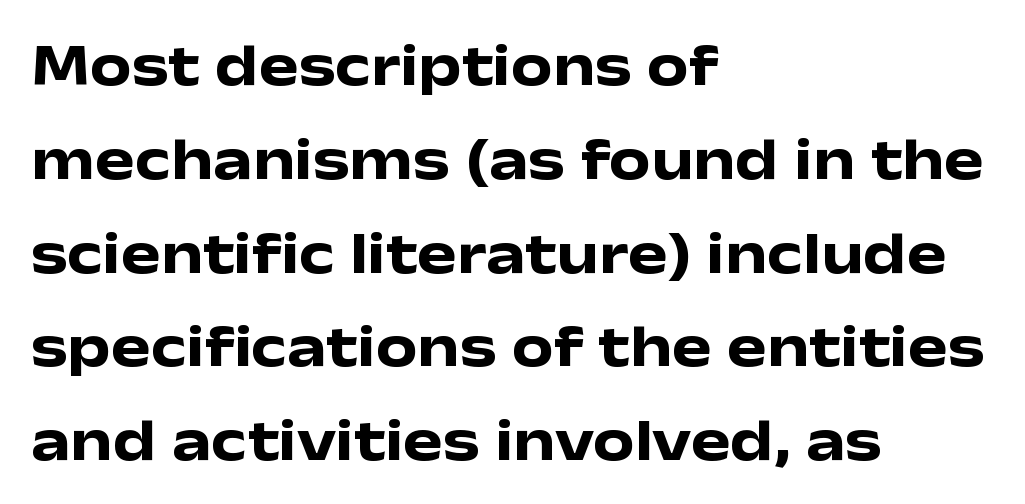
Q: Is the text bold? A: Yes.
Q: Is the text italic (slanted)? A: No, it is upright.
Q: Is the typeface a serif or a sans-serif typeface? A: Sans-serif.
Q: Is the text underlined? A: No.
Q: How is the paragraph aligned? A: Left-aligned.
Q: Is the spacing between letters normal or unusually wide? A: Normal.
Q: Is the spacing between lines tight, normal or loose? A: Normal.
Q: Width (condensed, normal, or wide)? A: Wide.
Q: Stroke contrast? A: Low.
Q: x-height? A: Medium.
Q: Monospaced? A: No.
